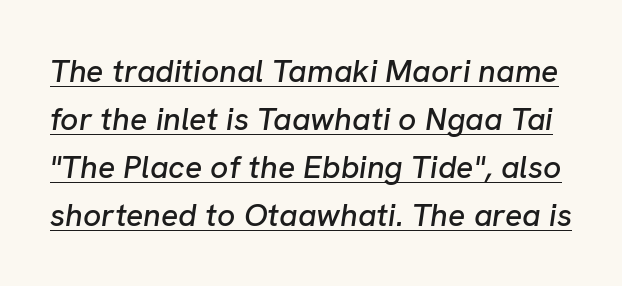
The image shows 32 px text type, italic (leaning right); set normal line spacing (1.5x), normal letter spacing, underlined; low stroke contrast and a medium x-height.
